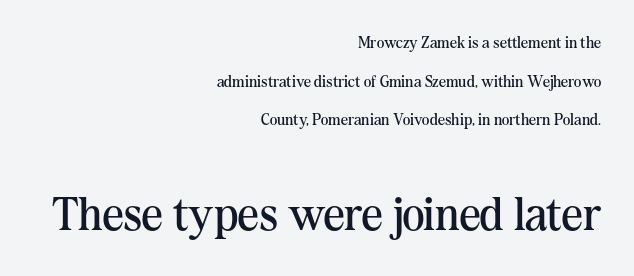
The image shows 47 px regular-weight serif type, upright; set right-aligned, loose line spacing (2.41x), normal letter spacing, not underlined; the second (bottom) block is 2.94x larger; medium stroke contrast and a medium x-height.
